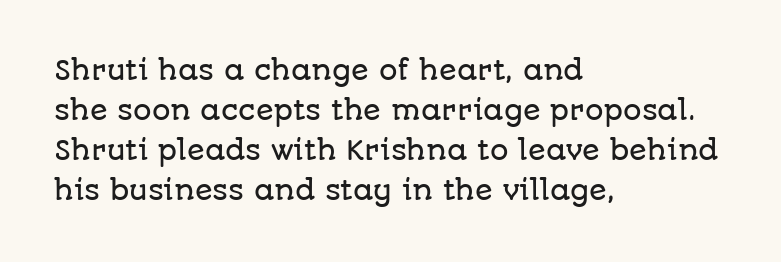
Q: Is the text italic (slanted)? A: No, it is upright.
Q: Is the text underlined? A: No.
Q: How is the paragraph aligned? A: Left-aligned.
Q: Is the spacing between letters normal or unusually wide? A: Normal.
Q: Is the spacing between lines tight, normal or loose? A: Normal.
